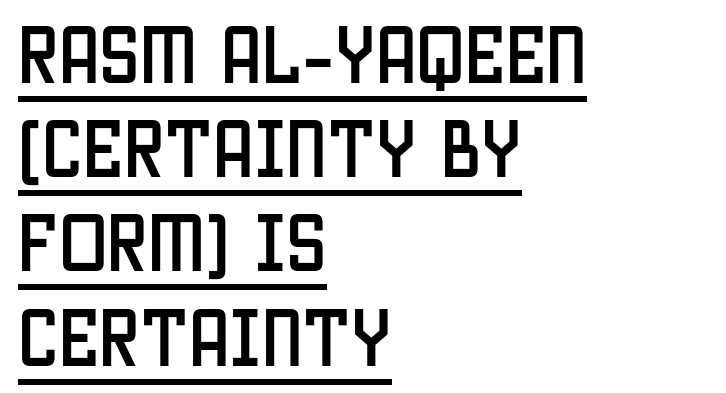
The image shows 65 px condensed sans-serif type, upright; set left-aligned, normal line spacing (1.45x), normal letter spacing, underlined; low stroke contrast and a large x-height.
